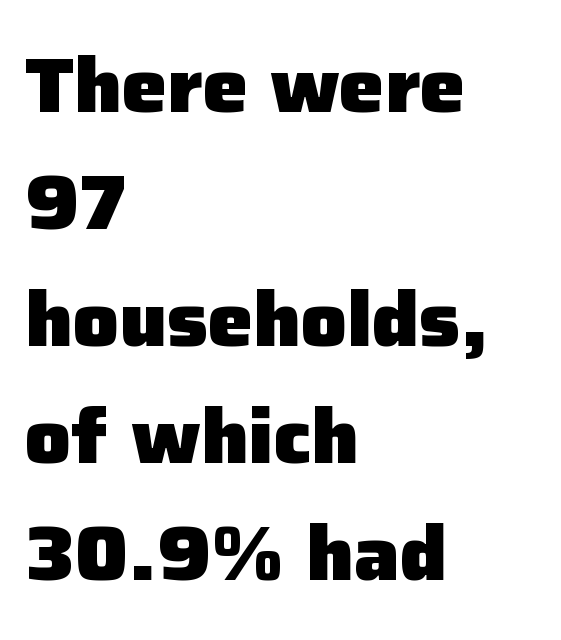
{"serif": "no", "italic": "no", "bold": "yes", "weight": "heavy", "width": "normal", "stroke_contrast": "low", "x_height": "medium", "monospaced": "no", "underline": "no", "align": "left", "line_spacing": "normal", "line_spacing_ratio": 1.54, "letter_spacing": "normal", "letter_spacing_em": 0.0, "glyph_px": 76}
